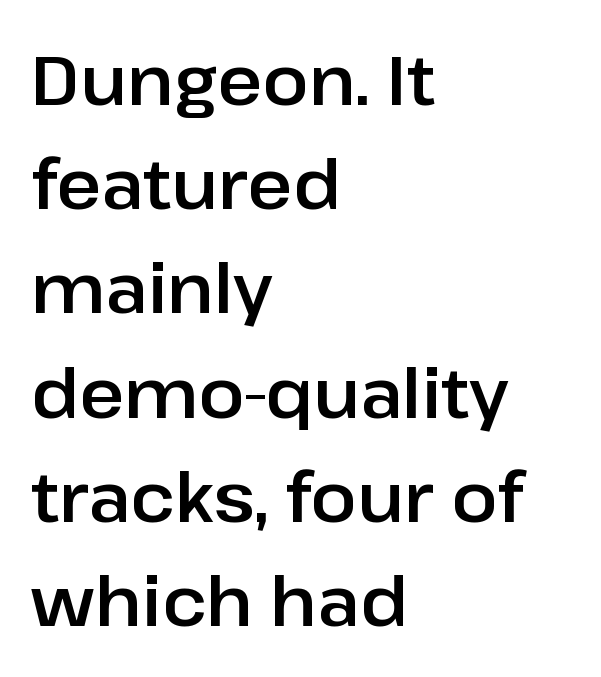
The image shows 69 px sans-serif type, upright; set left-aligned, normal line spacing (1.51x), normal letter spacing, not underlined; low stroke contrast and a medium x-height.
